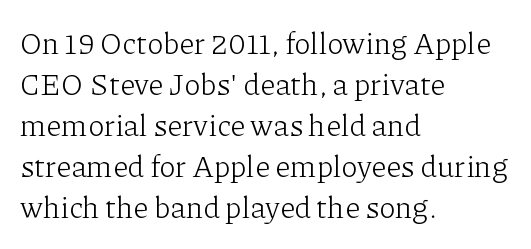
The image shows 30 px light serif type, upright; set left-aligned, normal line spacing (1.37x), normal letter spacing, not underlined; low stroke contrast and a medium x-height.
